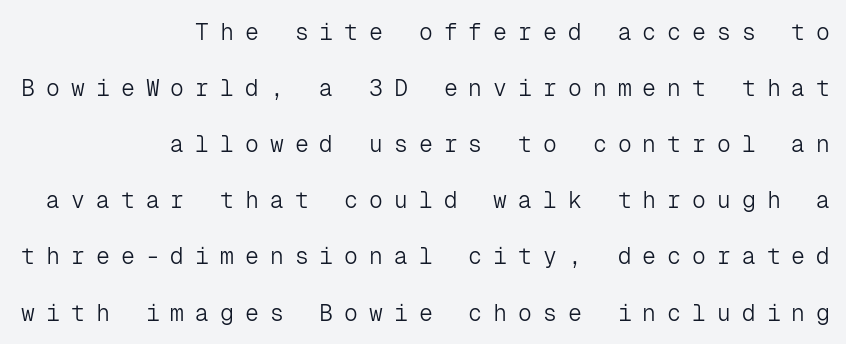
The image shows 23 px text type, upright; set right-aligned, loose line spacing (2.44x), unusually wide letter spacing (+0.48 em), not underlined.
